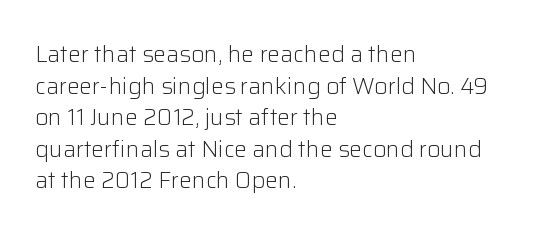
The strokes are not fattened; the text isn't bold. Beneath every word, the page is bare. Every row of glyphs begins at an identical x-position on the left. In terms of posture, this sample is upright.
